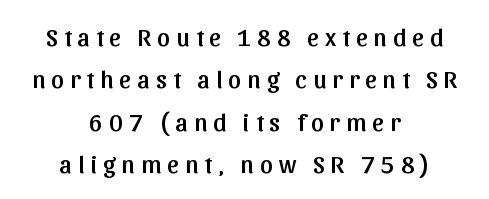
Q: Is the text italic (slanted)? A: No, it is upright.
Q: Is the text underlined? A: No.
Q: How is the paragraph aligned? A: Centered.
Q: Is the spacing between letters normal or unusually wide? A: Unusually wide.
Q: Is the spacing between lines tight, normal or loose? A: Normal.
